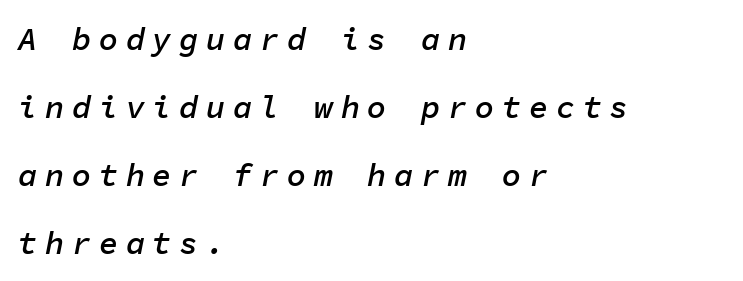
Q: Is the text bold? A: Semi-bold.
Q: Is the text italic (slanted)? A: Yes, it leans right by about 11 degrees.
Q: Is the text underlined? A: No.
Q: How is the paragraph aligned? A: Left-aligned.
Q: Is the spacing between letters normal or unusually wide? A: Unusually wide.
Q: Is the spacing between lines tight, normal or loose? A: Loose.
Q: Width (condensed, normal, or wide)? A: Normal.
Q: Stroke contrast? A: Low.
Q: x-height? A: Medium.
Q: Monospaced? A: Yes.
